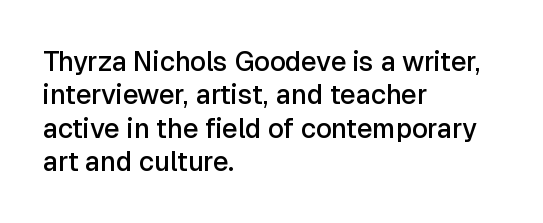
The image shows 27 px text type, upright; set left-aligned, line spacing 1.24x, normal letter spacing, not underlined.
